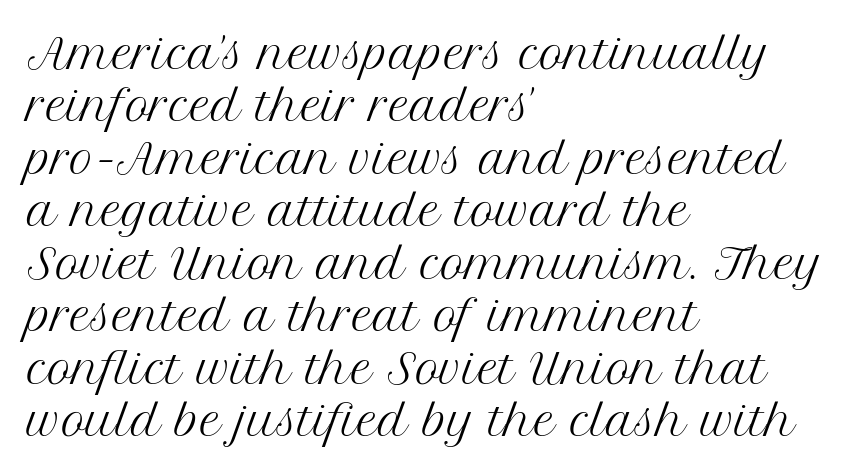
The typeface has the unassuming heft of standard copy or less. This rendering leaves character spacing at its baseline value. Spacing verdict: proportional, widths tailored to each character.
